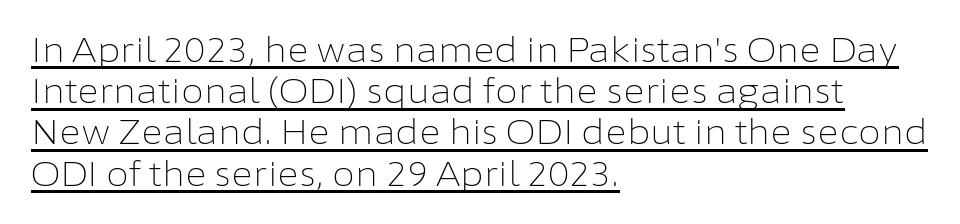
{"serif": "no", "italic": "no", "bold": "no", "weight": "light", "width": "normal", "stroke_contrast": "low", "x_height": "medium", "monospaced": "no", "underline": "yes", "align": "left", "line_spacing": "normal", "line_spacing_ratio": 1.25, "letter_spacing": "normal", "letter_spacing_em": 0.0, "glyph_px": 33}
